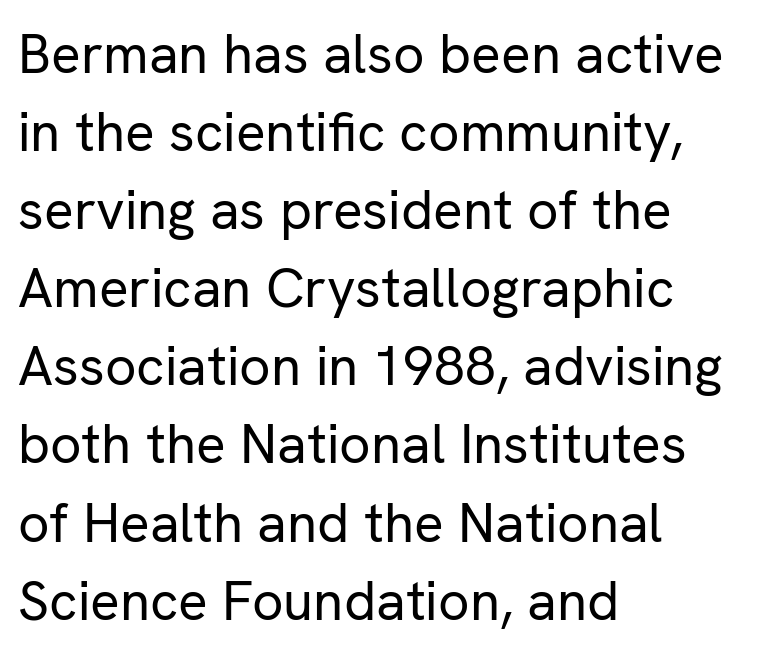
{"serif": "no", "italic": "no", "bold": "no", "weight": "regular", "width": "normal", "stroke_contrast": "low", "x_height": "medium", "monospaced": "no", "underline": "no", "align": "left", "line_spacing": "normal", "line_spacing_ratio": 1.42, "letter_spacing": "normal", "letter_spacing_em": 0.0, "glyph_px": 55}
